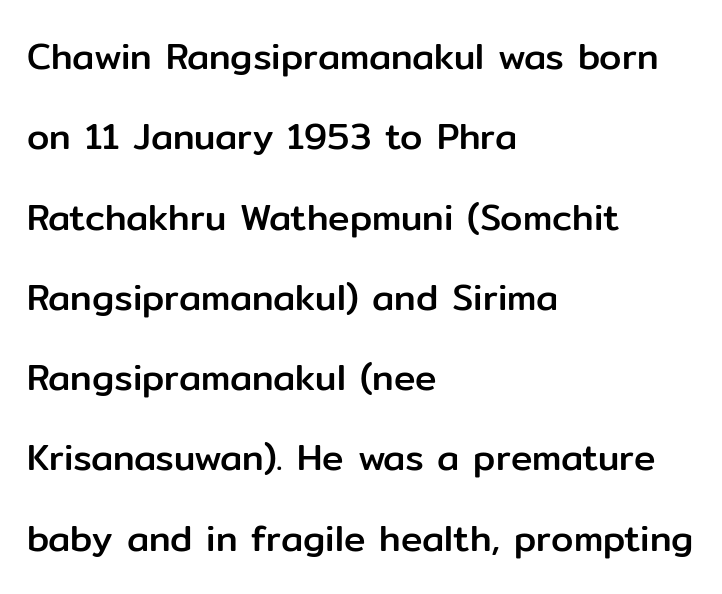
{"serif": "no", "italic": "no", "width": "normal", "stroke_contrast": "low", "x_height": "medium", "monospaced": "no", "underline": "no", "align": "left", "line_spacing": "loose", "line_spacing_ratio": 2.23, "letter_spacing": "normal", "letter_spacing_em": 0.0, "glyph_px": 36}
